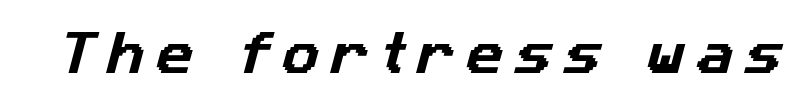
The foot of each line stays bare and open. Is this a sans? Yes — the strokes have no serifs. Compared with typical body copy, the letter spacing here is much looser. Character widths vary here, with narrow letters taking less room than wide ones.
